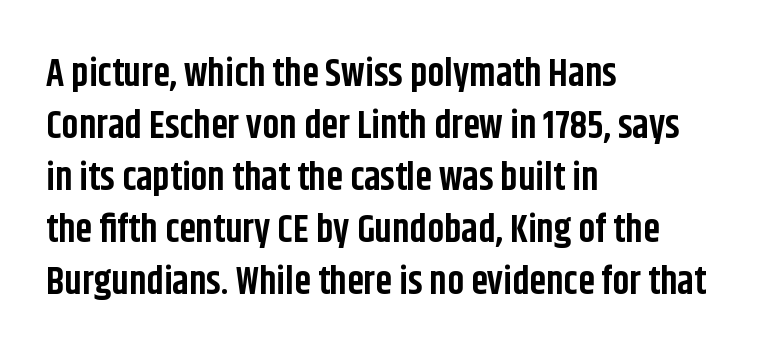
The image shows 38 px bold, condensed sans-serif type, upright; set left-aligned, normal line spacing (1.37x), normal letter spacing, not underlined; low stroke contrast and a large x-height.
